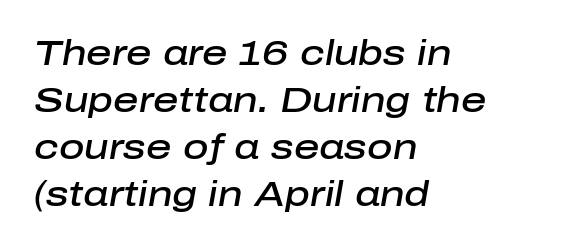
{"italic": "yes", "lean": "right", "slant_degrees": 10, "bold": "semi", "weight": "semibold", "width": "normal", "stroke_contrast": "low", "x_height": "medium", "monospaced": "no", "underline": "no", "align": "left", "line_spacing": "normal", "line_spacing_ratio": 1.34, "letter_spacing": "normal", "letter_spacing_em": 0.0, "glyph_px": 35}
